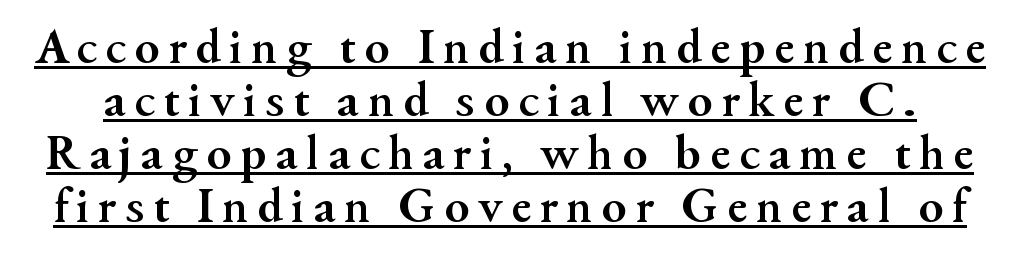
Q: Is the text bold? A: Yes.
Q: Is the text italic (slanted)? A: No, it is upright.
Q: Is the typeface a serif or a sans-serif typeface? A: Serif.
Q: Is the text underlined? A: Yes.
Q: Is the spacing between lines tight, normal or loose? A: Tight.
Q: Width (condensed, normal, or wide)? A: Normal.
Q: Stroke contrast? A: Medium.
Q: x-height? A: Small.
Q: Monospaced? A: No.
